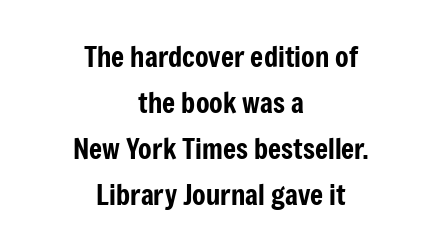
The image shows 28 px condensed sans-serif type, upright; set centered, normal line spacing (1.64x), normal letter spacing, not underlined; low stroke contrast and a medium x-height.
